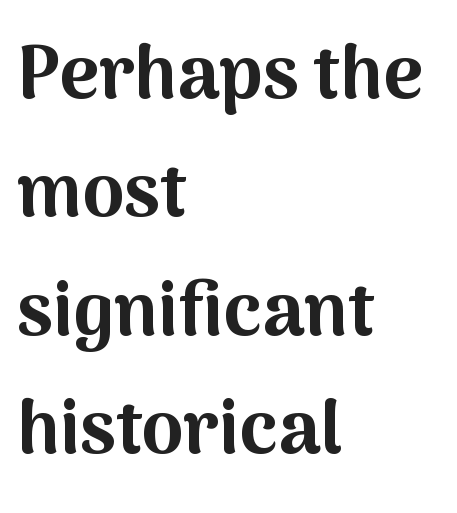
To sum up the face: it is a sans, with no serifs. Style check: upright. A typesetter would call this proportional, since set widths differ per character. Tracking here is standard; glyphs follow each other at the usual distance.
